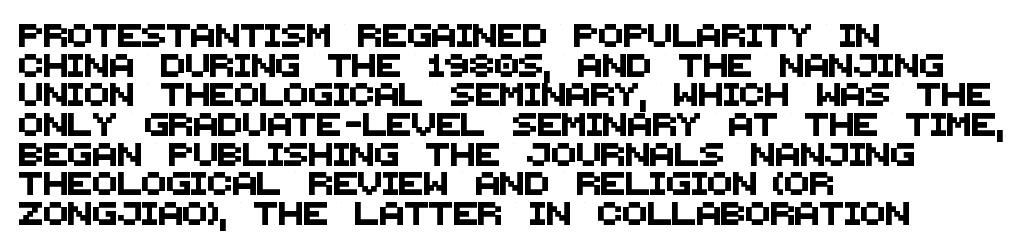
The image shows 23 px text type; set left-aligned, normal line spacing (1.29x), normal letter spacing, not underlined.
